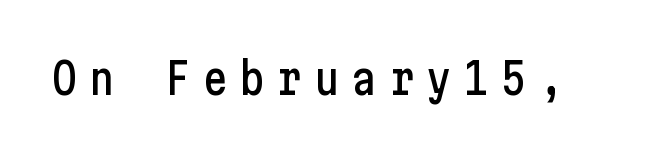
In terms of letterform style, serifs are entirely absent. The letterforms stand isolated, each surrounded by extra space. Has an underline been added? It has not. Do the letters lean? They stand straight.
